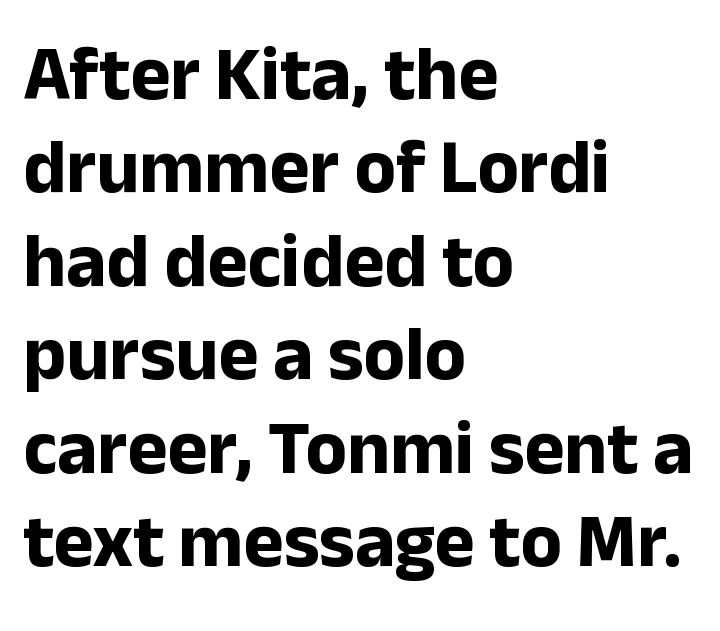
{"serif": "no", "italic": "no", "bold": "yes", "weight": "bold", "width": "normal", "stroke_contrast": "low", "x_height": "medium", "monospaced": "no", "underline": "no", "align": "left", "line_spacing_ratio": 1.23, "letter_spacing": "normal", "letter_spacing_em": 0.0, "glyph_px": 76}
